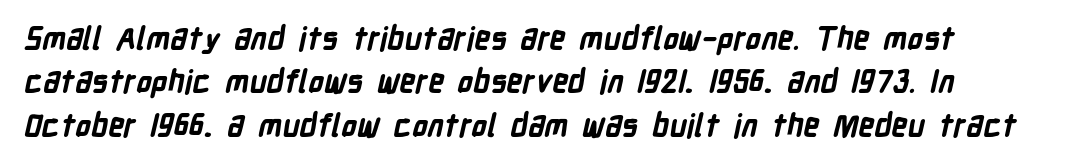
The image shows 31 px bold, condensed sans-serif type; set left-aligned, normal line spacing (1.4x), normal letter spacing, not underlined; low stroke contrast and a medium x-height.
